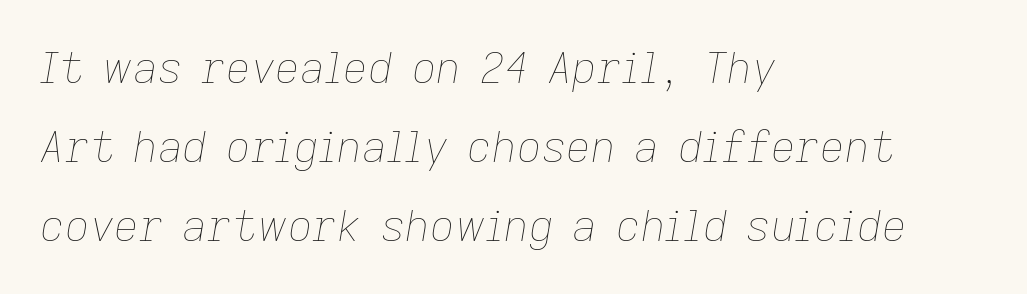
{"italic": "yes", "lean": "right", "slant_degrees": 9, "bold": "no", "weight": "thin", "width": "normal", "stroke_contrast": "low", "x_height": "medium", "monospaced": "no", "underline": "no", "align": "left", "line_spacing_ratio": 1.84, "letter_spacing": "normal", "letter_spacing_em": 0.0, "glyph_px": 43}
